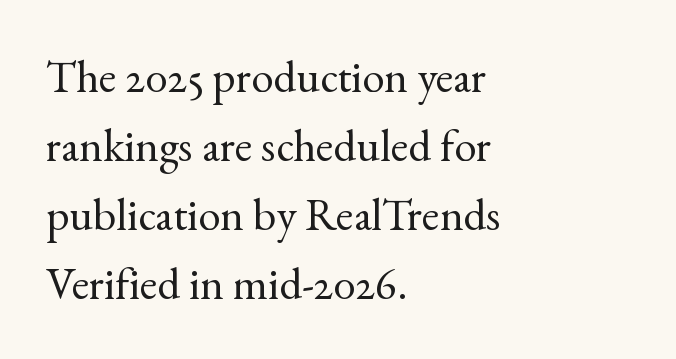
{"serif": "yes", "italic": "no", "bold": "no", "weight": "regular", "width": "normal", "x_height": "small", "monospaced": "no", "underline": "no", "align": "left", "line_spacing": "normal", "line_spacing_ratio": 1.53, "letter_spacing": "normal", "letter_spacing_em": 0.0, "glyph_px": 45}
